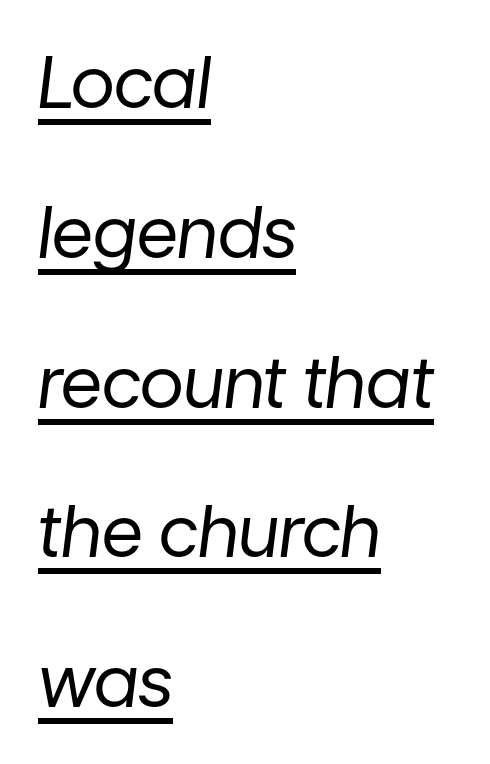
{"italic": "yes", "lean": "right", "slant_degrees": 7, "bold": "no", "weight": "regular", "width": "normal", "stroke_contrast": "low", "x_height": "medium", "monospaced": "no", "underline": "yes", "align": "left", "line_spacing": "loose", "line_spacing_ratio": 2.08, "letter_spacing": "normal", "letter_spacing_em": 0.0, "glyph_px": 72}
